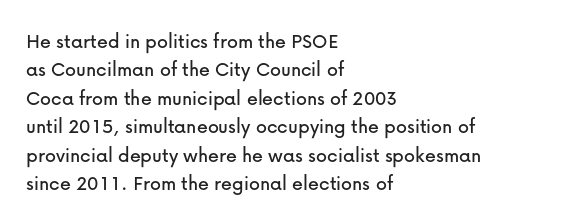
{"italic": "no", "underline": "no", "align": "left", "line_spacing": "normal", "line_spacing_ratio": 1.29, "letter_spacing": "normal", "letter_spacing_em": 0.0, "glyph_px": 22}
